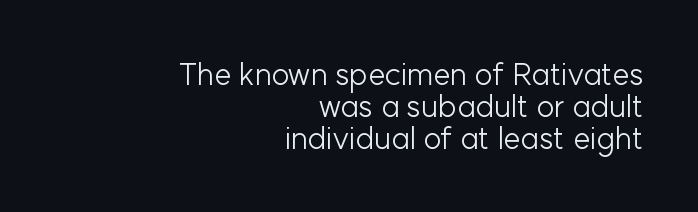
Q: Is the text bold? A: No.
Q: Is the text italic (slanted)? A: No, it is upright.
Q: Is the typeface a serif or a sans-serif typeface? A: Sans-serif.
Q: Is the text underlined? A: No.
Q: How is the paragraph aligned? A: Right-aligned.
Q: Is the spacing between letters normal or unusually wide? A: Normal.
Q: Is the spacing between lines tight, normal or loose? A: Tight.
Q: Width (condensed, normal, or wide)? A: Normal.
Q: Stroke contrast? A: Low.
Q: x-height? A: Medium.
Q: Monospaced? A: No.
